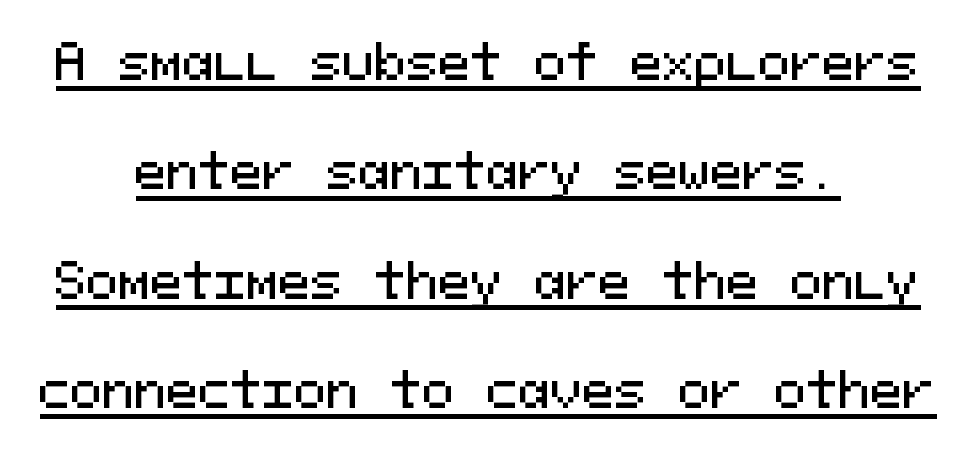
{"serif": "no", "italic": "no", "width": "normal", "stroke_contrast": "medium", "x_height": "medium", "monospaced": "yes", "underline": "yes", "align": "center", "line_spacing": "loose", "line_spacing_ratio": 2.28, "letter_spacing": "normal", "letter_spacing_em": 0.0, "glyph_px": 48}
